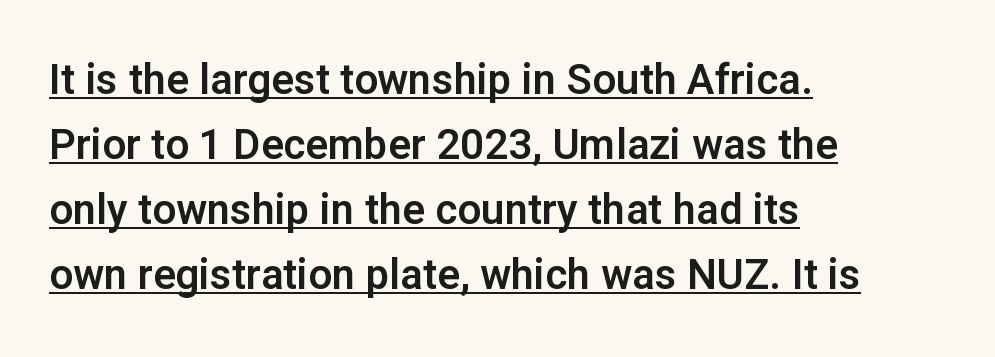
{"serif": "no", "italic": "no", "width": "normal", "stroke_contrast": "low", "x_height": "medium", "monospaced": "no", "underline": "yes", "align": "left", "line_spacing": "normal", "line_spacing_ratio": 1.55, "letter_spacing": "normal", "letter_spacing_em": 0.0, "glyph_px": 42}
